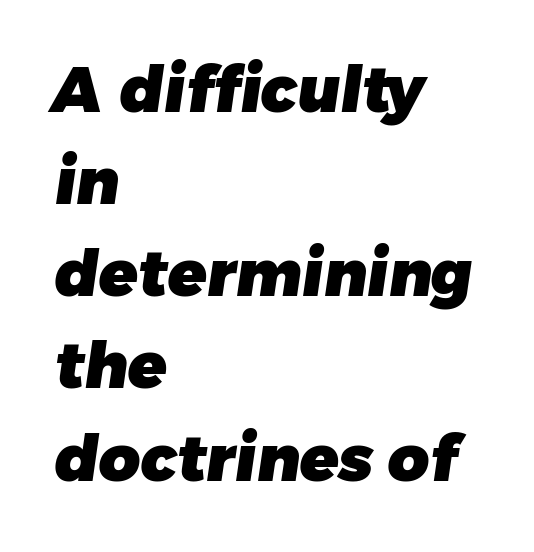
Its strokes are broad and dark, the hallmark of bold type. Descenders hang freely into open space. Horizontally, the lines are justified to the leading edge only. In terms of leading, this rendering sits right in the middle. This rendering employs a face without finishing strokes, i.e., a sans-serif. This rendering leaves character spacing at its baseline value.
